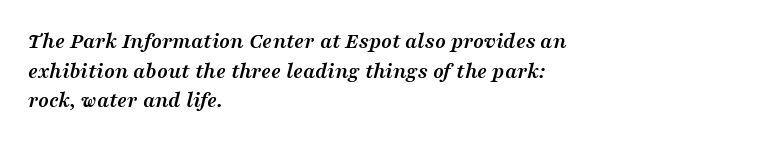
The image shows 22 px bold type, italic (leaning right); set left-aligned, normal line spacing (1.35x), normal letter spacing, not underlined.
